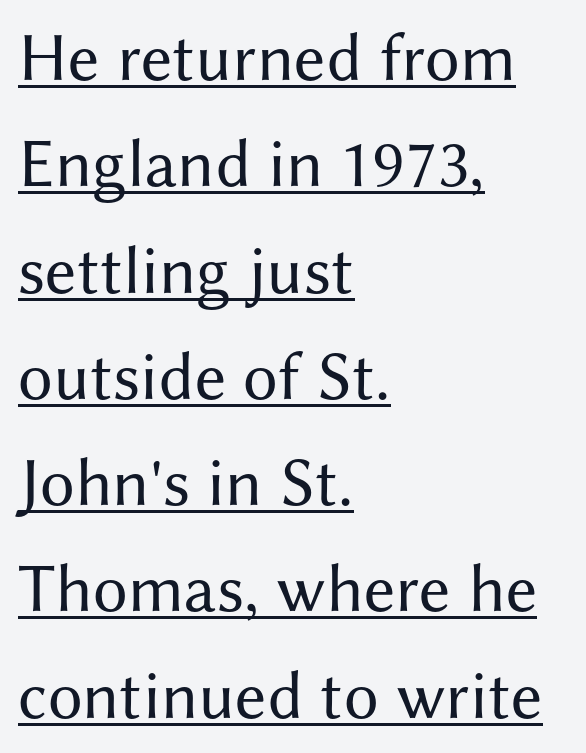
Q: Is the text bold? A: No.
Q: Is the text italic (slanted)? A: No, it is upright.
Q: Is the typeface a serif or a sans-serif typeface? A: Sans-serif.
Q: Is the text underlined? A: Yes.
Q: How is the paragraph aligned? A: Left-aligned.
Q: Is the spacing between letters normal or unusually wide? A: Normal.
Q: Is the spacing between lines tight, normal or loose? A: Normal.
Q: Width (condensed, normal, or wide)? A: Normal.
Q: Stroke contrast? A: Medium.
Q: x-height? A: Medium.
Q: Monospaced? A: No.
